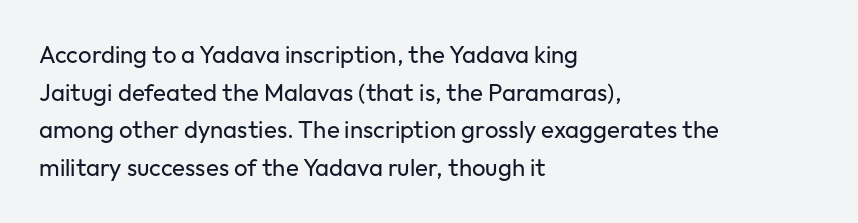
The setting favours the left margin, as ordinary paragraphs usually do. The face looks like a standard text weight, possibly lighter. Each row of text sits above clean, open space. Posture: straight, roman, zero tilt.
